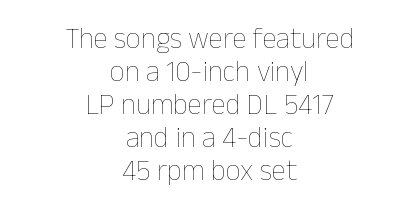
{"italic": "no", "bold": "no", "weight": "thin", "width": "normal", "stroke_contrast": "low", "x_height": "medium", "monospaced": "no", "underline": "no", "align": "center", "line_spacing": "tight", "line_spacing_ratio": 1.14, "letter_spacing": "normal", "letter_spacing_em": 0.0, "glyph_px": 29}
